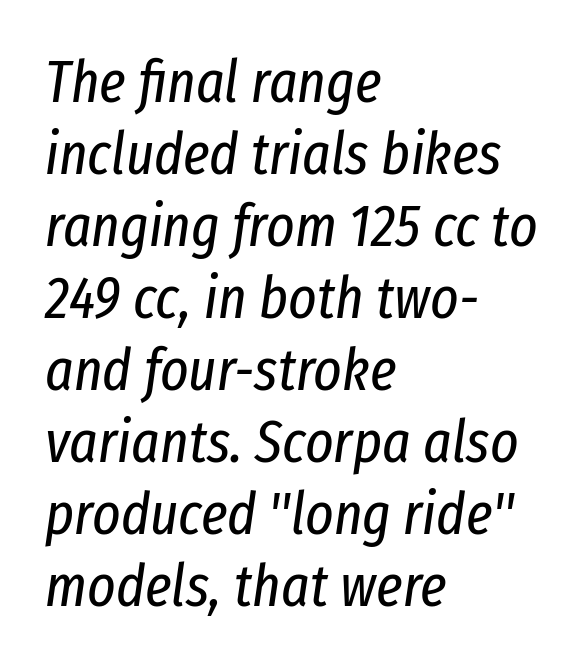
Look at the tracking — it's just the regular setting, nothing added. Check under the words: just untouched page. Characters are canted at an angle relative to the baseline's perpendicular. Looks like regular typesetting: each glyph gets only the width it needs.
